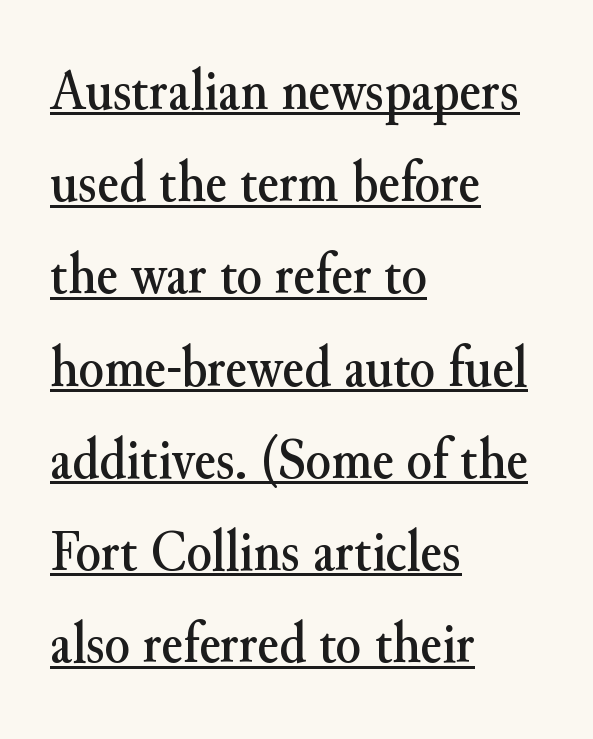
The image shows 58 px serif type, upright; set left-aligned, normal line spacing (1.59x), normal letter spacing, underlined; medium stroke contrast and a small x-height.
